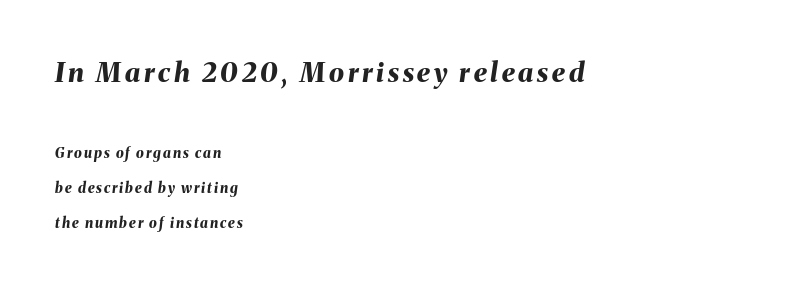
Q: Is the text bold? A: Yes.
Q: Is the text italic (slanted)? A: Yes, it leans right by about 8 degrees.
Q: Is the text underlined? A: No.
Q: How is the paragraph aligned? A: Left-aligned.
Q: Is the spacing between lines tight, normal or loose? A: Loose.
Q: Which block of text is set in a larger size, the first (top) or the second (bottom)? A: The first (top) one.
